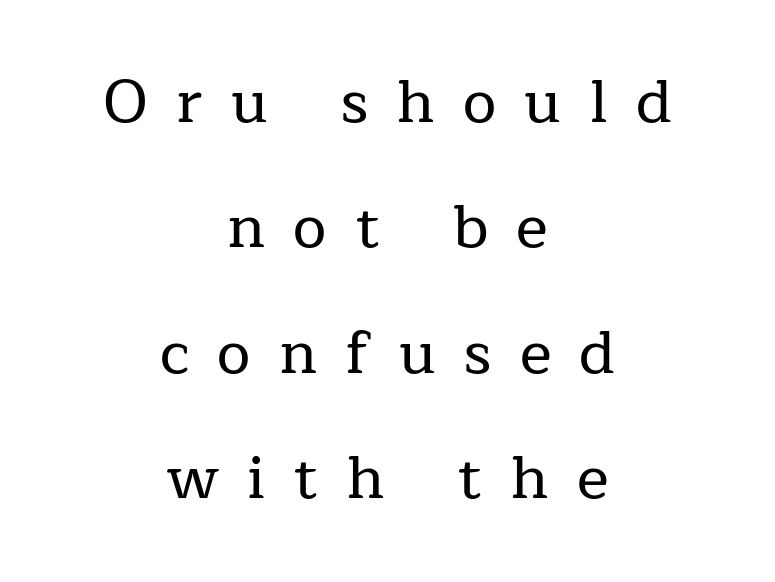
Q: Is the text italic (slanted)? A: No, it is upright.
Q: Is the typeface a serif or a sans-serif typeface? A: Serif.
Q: Is the text underlined? A: No.
Q: How is the paragraph aligned? A: Centered.
Q: Is the spacing between letters normal or unusually wide? A: Unusually wide.
Q: Is the spacing between lines tight, normal or loose? A: Loose.
Q: Width (condensed, normal, or wide)? A: Normal.
Q: Stroke contrast? A: Low.
Q: x-height? A: Medium.
Q: Monospaced? A: No.
